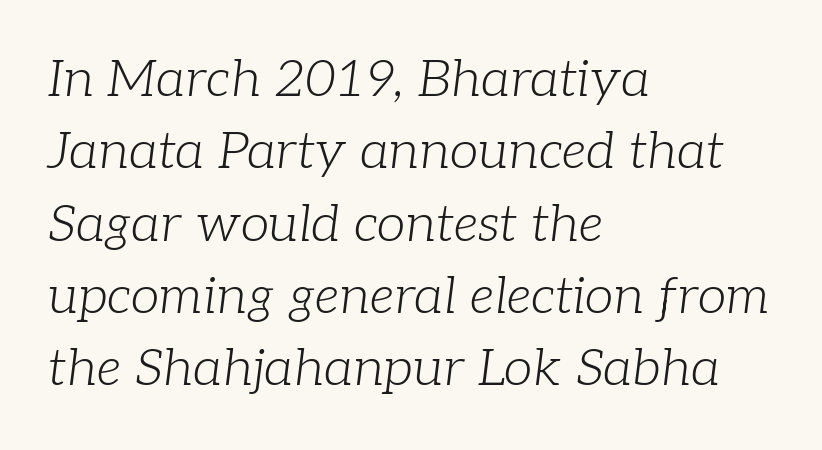
Q: Is the text bold? A: No.
Q: Is the text italic (slanted)? A: Yes, it leans right by about 7 degrees.
Q: Is the typeface a serif or a sans-serif typeface? A: Serif.
Q: Is the text underlined? A: No.
Q: How is the paragraph aligned? A: Left-aligned.
Q: Is the spacing between letters normal or unusually wide? A: Normal.
Q: Is the spacing between lines tight, normal or loose? A: Normal.
Q: Width (condensed, normal, or wide)? A: Normal.
Q: Stroke contrast? A: Low.
Q: x-height? A: Medium.
Q: Monospaced? A: No.
